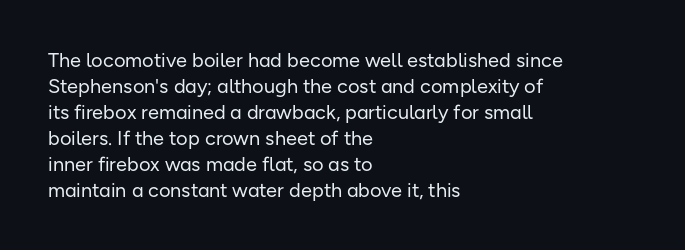
The image shows 20 px text type, upright; set left-aligned, normal line spacing (1.3x), normal letter spacing, not underlined.
